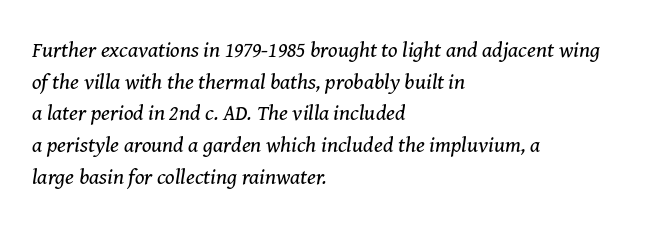
The image shows 22 px text type, italic (leaning right); set left-aligned, normal line spacing (1.44x), normal letter spacing, not underlined.
